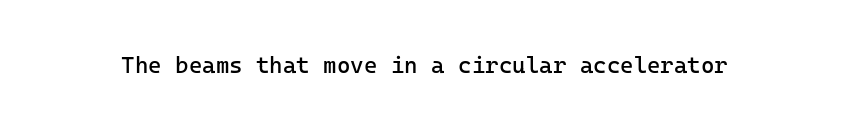
{"italic": "no", "bold": "no", "underline": "no", "letter_spacing": "normal", "letter_spacing_em": 0.0, "glyph_px": 23}
